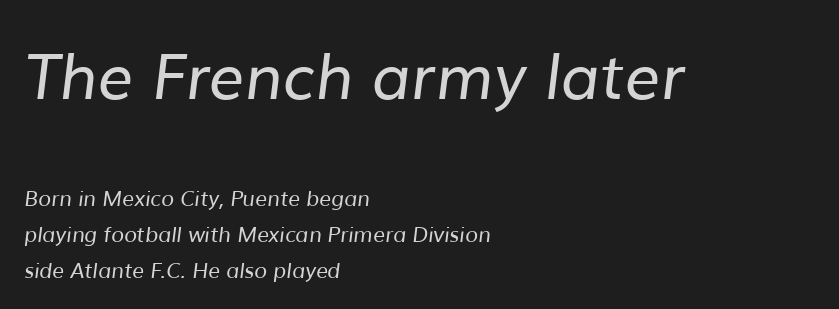
Q: Is the text bold? A: No.
Q: Is the typeface a serif or a sans-serif typeface? A: Sans-serif.
Q: Is the text underlined? A: No.
Q: How is the paragraph aligned? A: Left-aligned.
Q: Is the spacing between letters normal or unusually wide? A: Normal.
Q: Is the spacing between lines tight, normal or loose? A: Normal.
Q: Which block of text is set in a larger size, the first (top) or the second (bottom)? A: The first (top) one.
Q: Width (condensed, normal, or wide)? A: Normal.
Q: Stroke contrast? A: Low.
Q: x-height? A: Medium.
Q: Monospaced? A: No.
